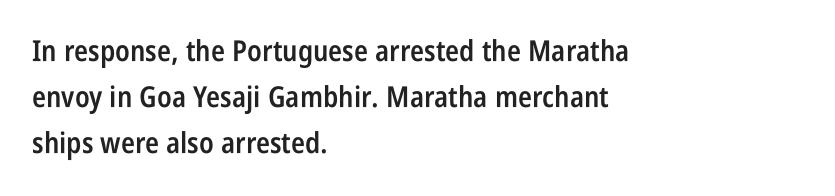
Posture: vertical. Is the type bold? Partly — it's a semibold, heavier than regular but not fully bold. The words here are not underlined. Short note: letters normally spaced. Is this a fixed-width face? No — the glyphs have proportional, varying widths.
